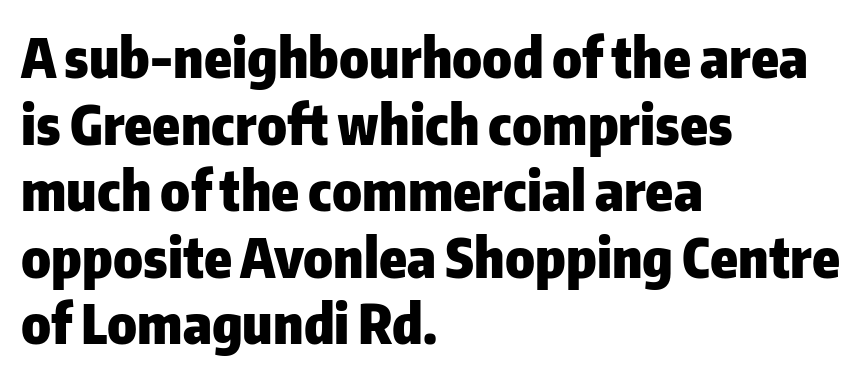
{"serif": "no", "italic": "no", "bold": "yes", "weight": "heavy", "width": "normal", "stroke_contrast": "low", "x_height": "medium", "monospaced": "no", "underline": "no", "align": "left", "line_spacing_ratio": 1.21, "letter_spacing": "normal", "letter_spacing_em": 0.0, "glyph_px": 55}
